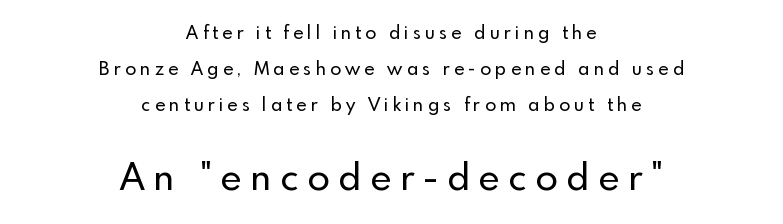
The image shows 37 px sans-serif type, upright; set centered, loose line spacing (1.99x), unusually wide letter spacing (+0.23 em), not underlined; the second (bottom) block is 2.06x larger; a small x-height.
